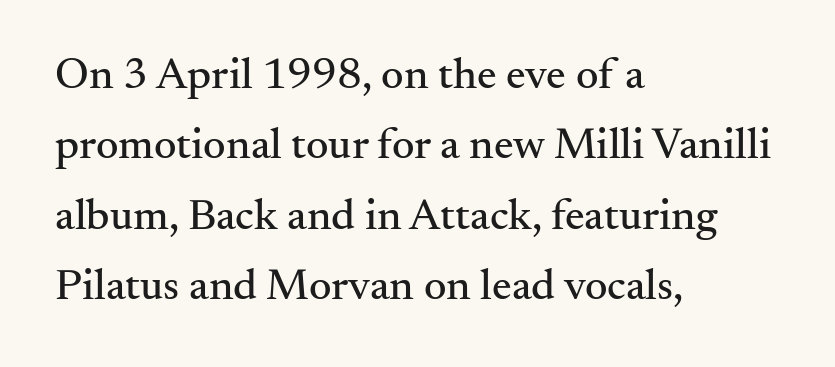
Q: Is the text italic (slanted)? A: No, it is upright.
Q: Is the typeface a serif or a sans-serif typeface? A: Serif.
Q: Is the text underlined? A: No.
Q: How is the paragraph aligned? A: Left-aligned.
Q: Is the spacing between letters normal or unusually wide? A: Normal.
Q: Is the spacing between lines tight, normal or loose? A: Normal.
Q: Width (condensed, normal, or wide)? A: Normal.
Q: Stroke contrast? A: Medium.
Q: x-height? A: Small.
Q: Monospaced? A: No.
